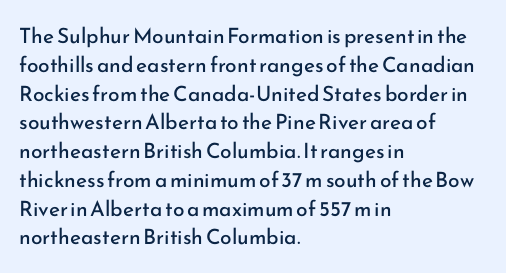
Q: Is the text bold? A: No.
Q: Is the text italic (slanted)? A: No, it is upright.
Q: Is the text underlined? A: No.
Q: How is the paragraph aligned? A: Left-aligned.
Q: Is the spacing between letters normal or unusually wide? A: Normal.
Q: Is the spacing between lines tight, normal or loose? A: Normal.
